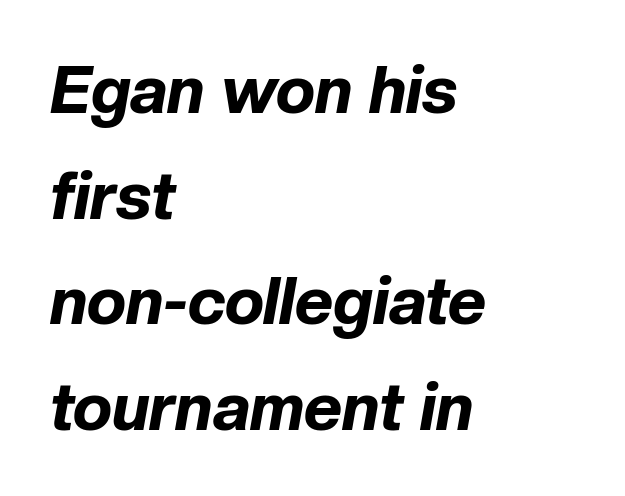
Q: Is the text bold? A: Yes.
Q: Is the text italic (slanted)? A: Yes, it leans right by about 10 degrees.
Q: Is the text underlined? A: No.
Q: How is the paragraph aligned? A: Left-aligned.
Q: Is the spacing between letters normal or unusually wide? A: Normal.
Q: Is the spacing between lines tight, normal or loose? A: Normal.
Q: Width (condensed, normal, or wide)? A: Normal.
Q: Stroke contrast? A: Low.
Q: x-height? A: Medium.
Q: Monospaced? A: No.
